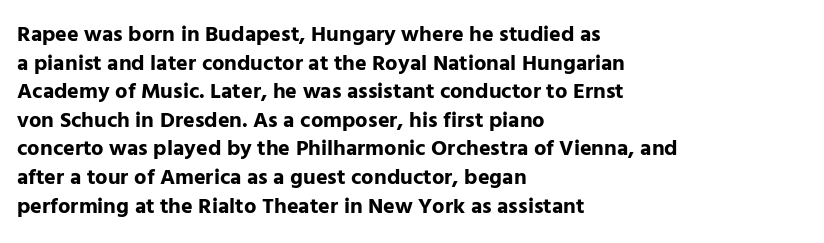
The image shows 22 px bold type, upright; set left-aligned, normal line spacing (1.3x), normal letter spacing, not underlined.
